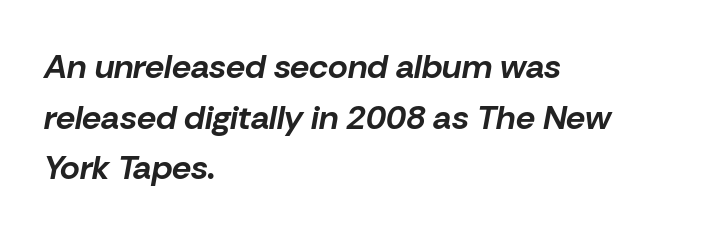
The image shows 34 px bold type, italic (leaning right); set left-aligned, normal line spacing (1.49x), normal letter spacing, not underlined; low stroke contrast and a medium x-height.
